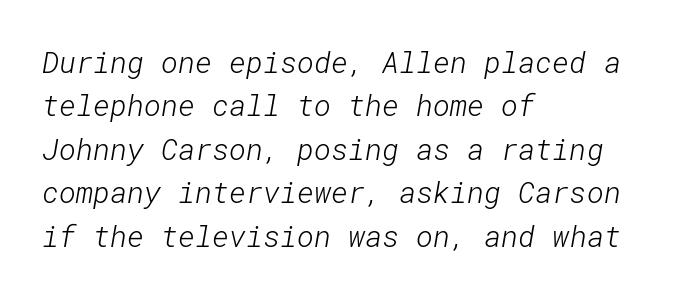
{"serif": "no", "bold": "no", "weight": "light", "width": "normal", "stroke_contrast": "low", "x_height": "medium", "underline": "no", "align": "left", "line_spacing": "normal", "line_spacing_ratio": 1.5, "letter_spacing": "normal", "letter_spacing_em": 0.0, "glyph_px": 29}
